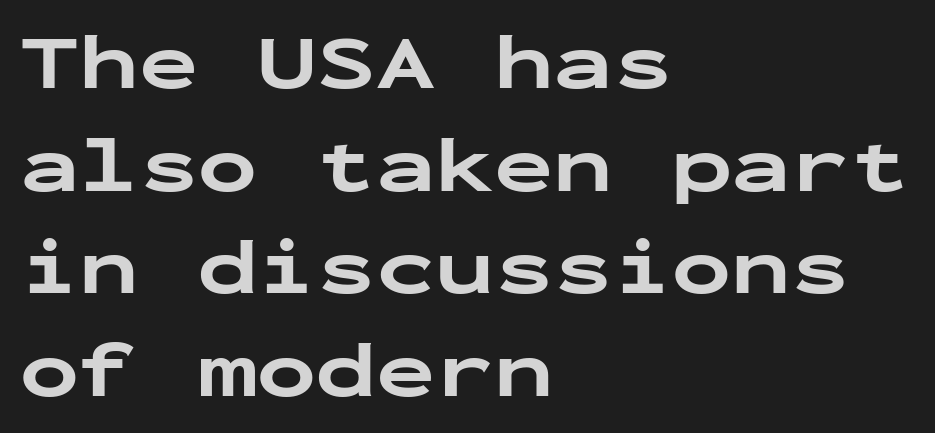
The image shows 79 px bold, wide sans-serif type, upright, monospaced; set left-aligned, normal line spacing (1.3x), normal letter spacing, not underlined; low stroke contrast and a medium x-height.
